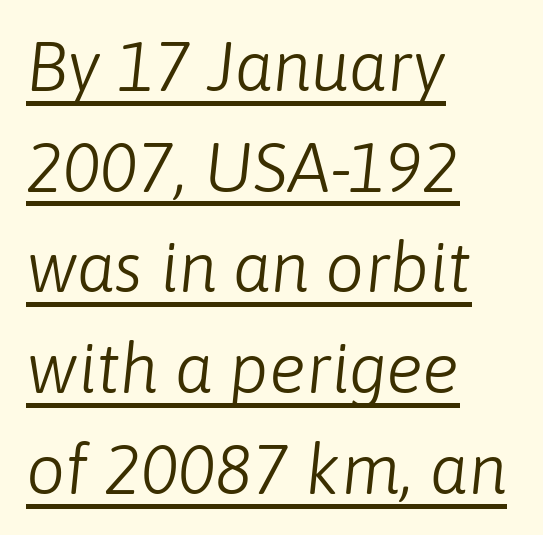
The image shows 69 px light type, italic (leaning right); set left-aligned, normal line spacing (1.46x), normal letter spacing, underlined; low stroke contrast and a medium x-height.
